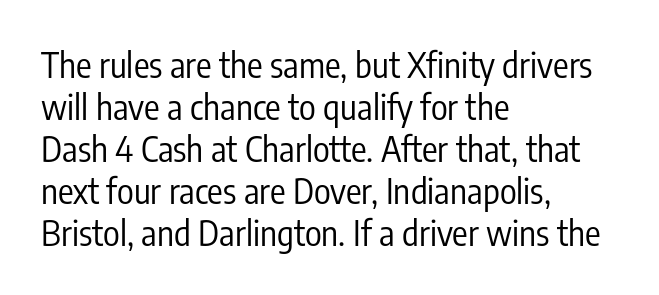
{"serif": "no", "italic": "no", "bold": "no", "weight": "regular", "width": "condensed", "stroke_contrast": "low", "x_height": "medium", "monospaced": "no", "underline": "no", "align": "left", "line_spacing_ratio": 1.2, "letter_spacing": "normal", "letter_spacing_em": 0.0, "glyph_px": 35}
